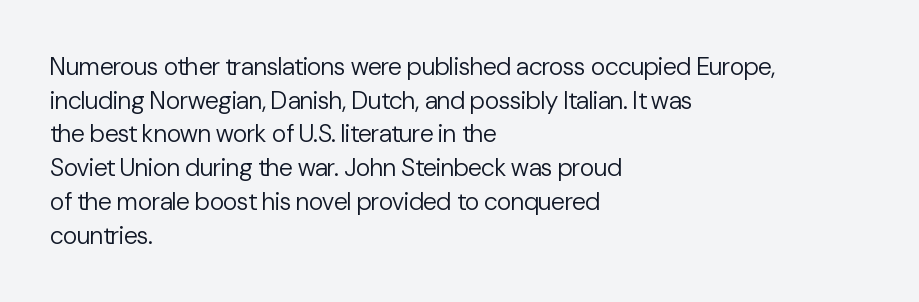
Q: Is the text bold? A: No.
Q: Is the text italic (slanted)? A: No, it is upright.
Q: Is the text underlined? A: No.
Q: How is the paragraph aligned? A: Left-aligned.
Q: Is the spacing between letters normal or unusually wide? A: Normal.
Q: Is the spacing between lines tight, normal or loose? A: Normal.
